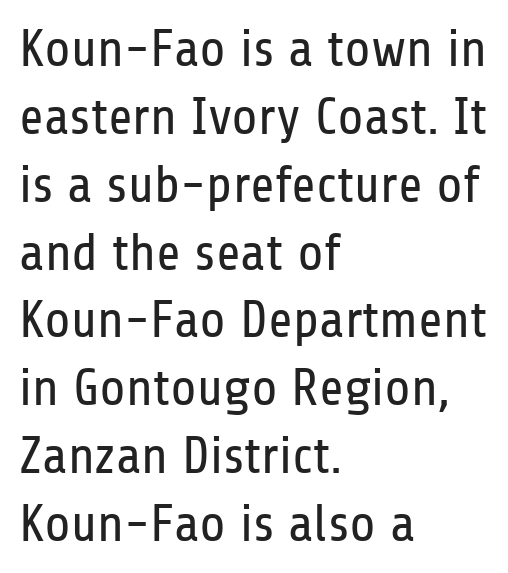
The image shows 53 px regular-weight, condensed sans-serif type, upright; set left-aligned, normal line spacing (1.28x), normal letter spacing, not underlined; low stroke contrast and a medium x-height.
